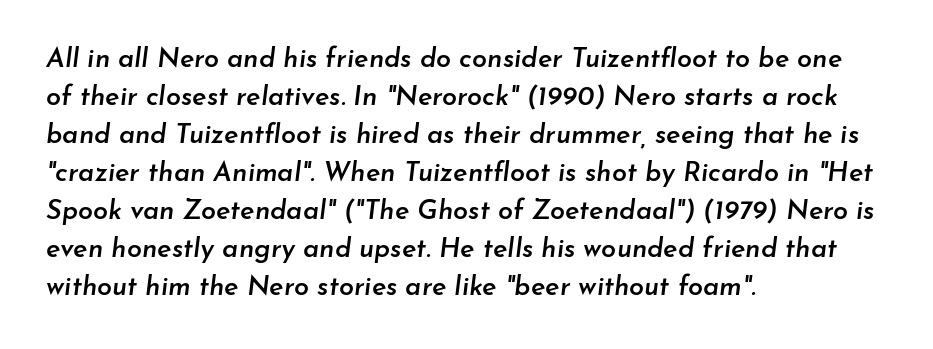
{"italic": "yes", "lean": "right", "slant_degrees": 7, "bold": "semi", "underline": "no", "align": "left", "line_spacing": "normal", "line_spacing_ratio": 1.41, "letter_spacing": "normal", "letter_spacing_em": 0.0, "glyph_px": 27}
